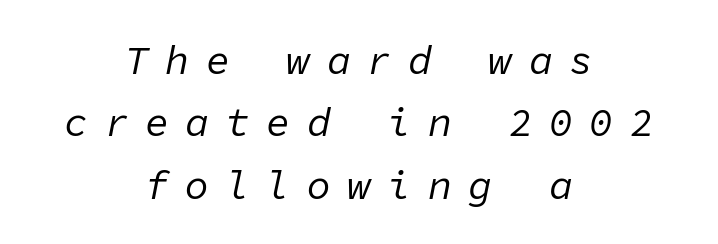
Q: Is the text bold? A: No.
Q: Is the text italic (slanted)? A: Yes, it leans right by about 11 degrees.
Q: Is the text underlined? A: No.
Q: How is the paragraph aligned? A: Centered.
Q: Is the spacing between letters normal or unusually wide? A: Unusually wide.
Q: Is the spacing between lines tight, normal or loose? A: Normal.
Q: Width (condensed, normal, or wide)? A: Normal.
Q: Stroke contrast? A: Low.
Q: x-height? A: Medium.
Q: Monospaced? A: Yes.
